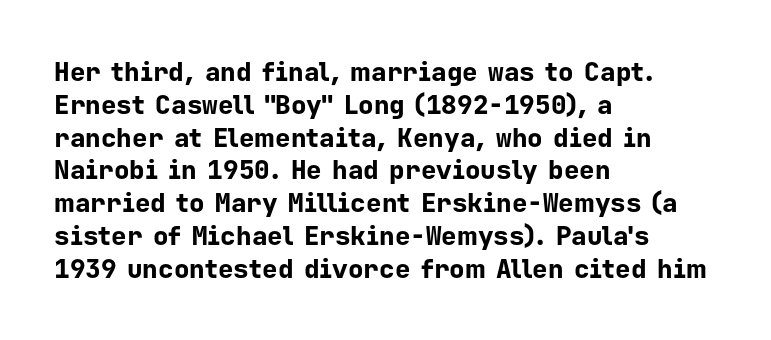
The image shows 26 px bold type, upright; set left-aligned, normal line spacing (1.26x), normal letter spacing, not underlined.
